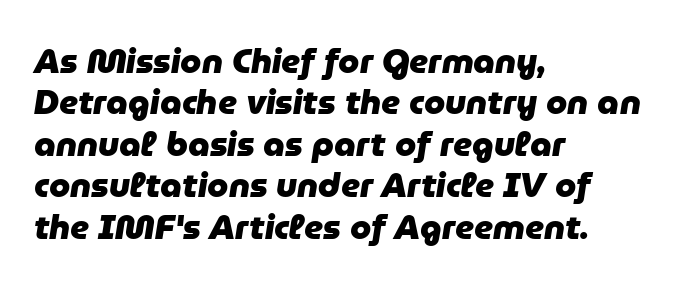
Every letter is thick-stroked: bold, no question. A typesetter would call this proportional, since set widths differ per character. The typesetter chose a ragged-right arrangement here. Letters rest on an invisible, unmarked baseline.
